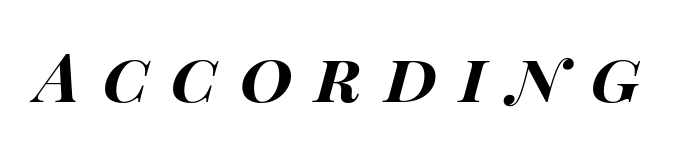
Q: Is the text bold? A: Yes.
Q: Is the text italic (slanted)? A: Yes, it leans right by about 14 degrees.
Q: Is the text underlined? A: No.
Q: Is the spacing between letters normal or unusually wide? A: Unusually wide.
Q: Width (condensed, normal, or wide)? A: Wide.
Q: Stroke contrast? A: High.
Q: x-height? A: Large.
Q: Monospaced? A: No.
